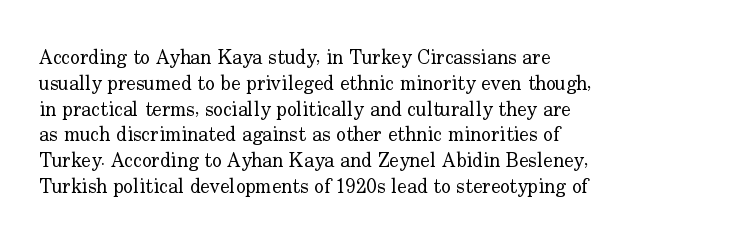
{"italic": "no", "bold": "no", "underline": "no", "align": "left", "line_spacing": "normal", "line_spacing_ratio": 1.29, "letter_spacing": "normal", "letter_spacing_em": 0.0, "glyph_px": 20}
